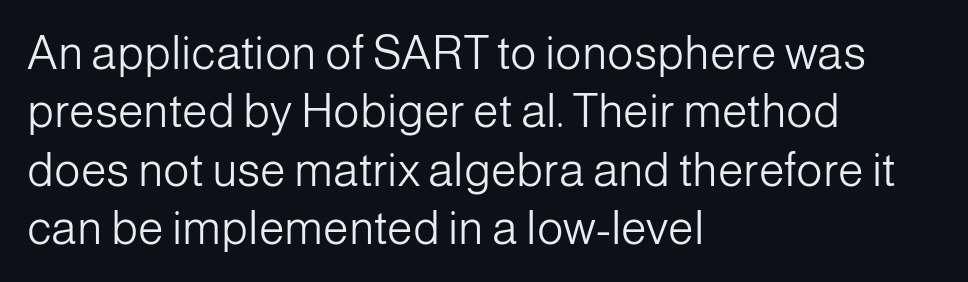
The image shows 46 px light sans-serif type, upright; set left-aligned, normal line spacing (1.27x), normal letter spacing, not underlined; low stroke contrast and a medium x-height.
